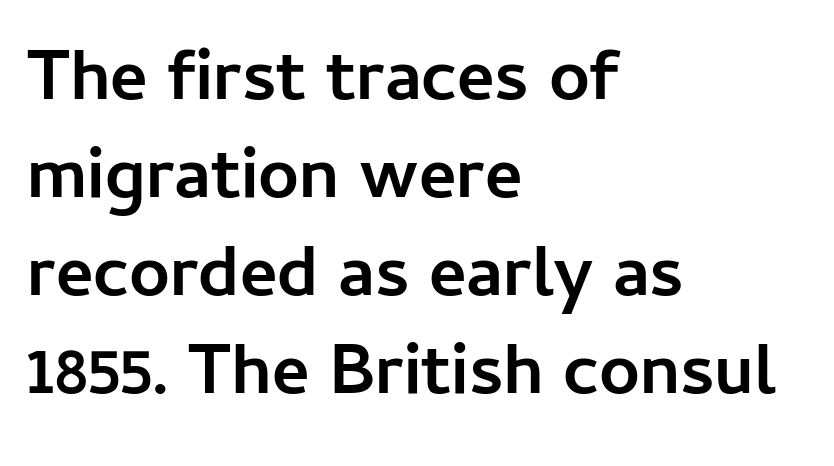
{"serif": "no", "italic": "no", "bold": "yes", "weight": "semibold", "width": "normal", "stroke_contrast": "low", "x_height": "medium", "monospaced": "no", "underline": "no", "align": "left", "line_spacing": "normal", "line_spacing_ratio": 1.36, "letter_spacing": "normal", "letter_spacing_em": 0.0, "glyph_px": 72}
